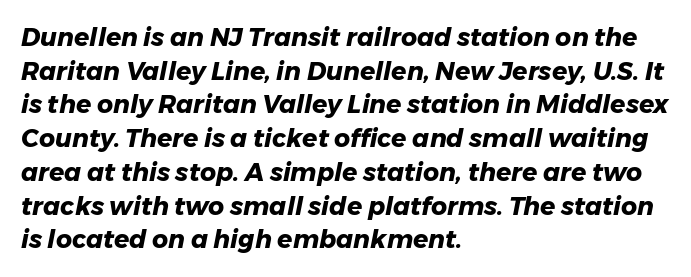
{"italic": "yes", "lean": "right", "slant_degrees": 11, "bold": "yes", "underline": "no", "align": "left", "line_spacing": "normal", "line_spacing_ratio": 1.35, "letter_spacing": "normal", "letter_spacing_em": 0.0, "glyph_px": 25}
